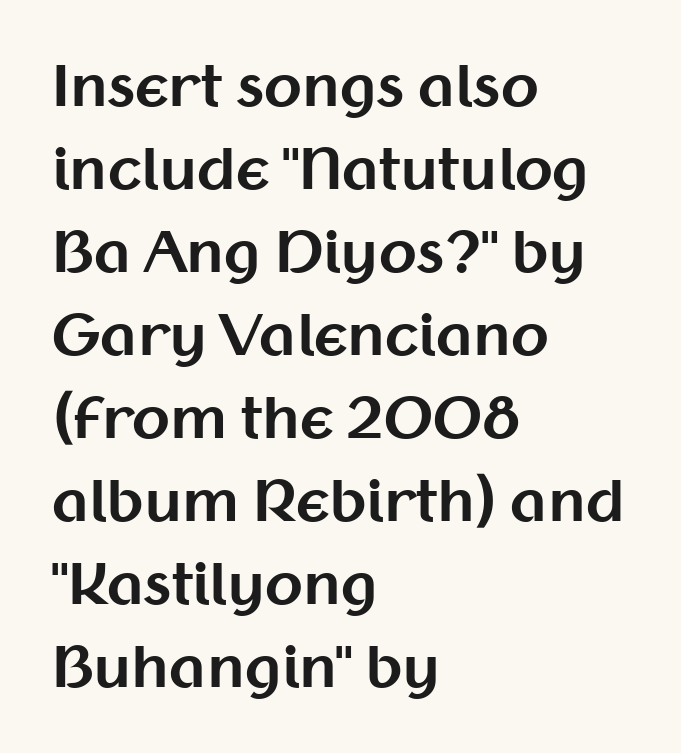
Honestly, there is no underline to notice here at all. Is this a fixed-width face? No — the glyphs have proportional, varying widths. Successive baselines arrive at the customary interval. To sum up the face: it is a sans, with no serifs. Posture: straight, roman, zero tilt.
